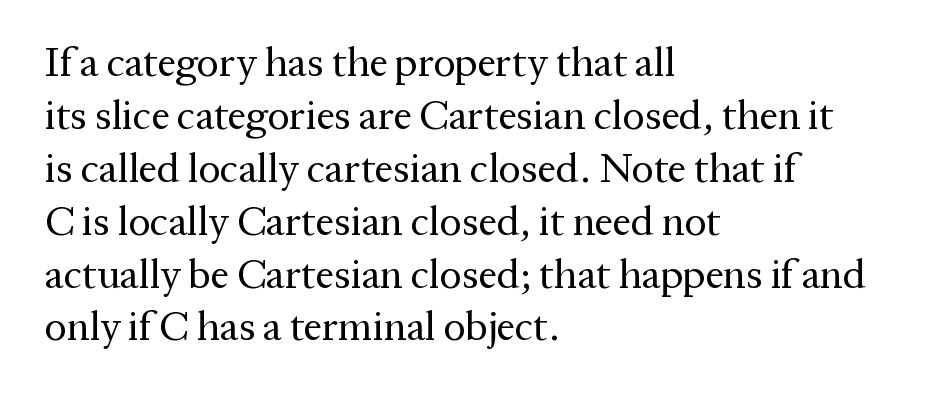
The image shows 41 px regular-weight serif type, upright; set left-aligned, normal line spacing (1.29x), normal letter spacing, not underlined; medium stroke contrast and a medium x-height.
